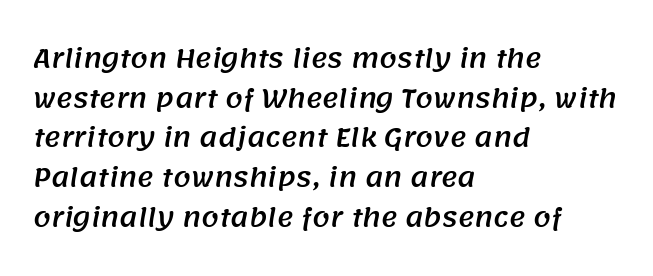
The lines in this sample share a left origin and differ only in where they stop. Honestly, the letter spacing is just normal — you wouldn't notice it. The line-height multiplier appears to be the usual default. Check under the words: just untouched page.
